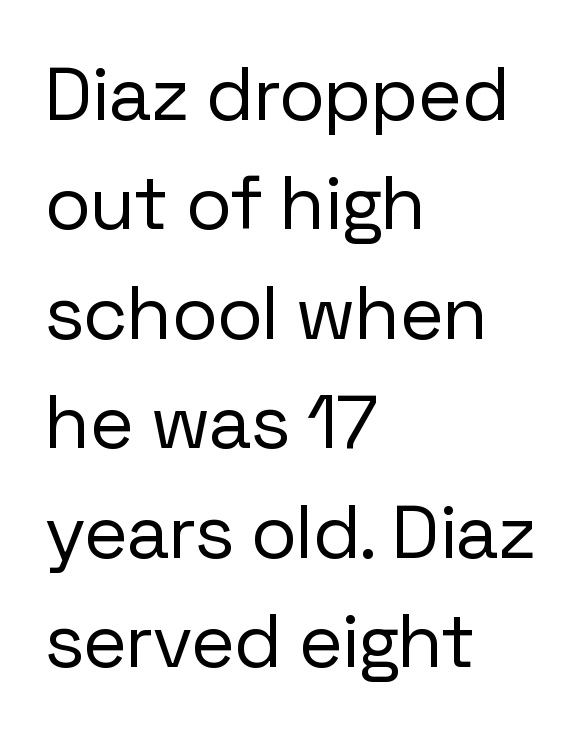
{"serif": "no", "italic": "no", "bold": "no", "weight": "regular", "width": "normal", "stroke_contrast": "low", "x_height": "medium", "monospaced": "no", "underline": "no", "align": "left", "line_spacing": "normal", "line_spacing_ratio": 1.44, "letter_spacing": "normal", "letter_spacing_em": 0.0, "glyph_px": 76}
